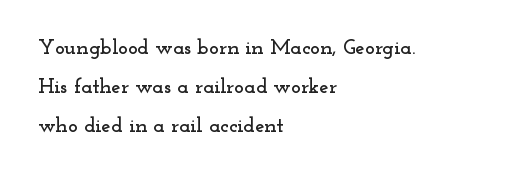
{"italic": "no", "underline": "no", "align": "left", "line_spacing_ratio": 1.85, "letter_spacing": "normal", "letter_spacing_em": 0.0, "glyph_px": 21}
